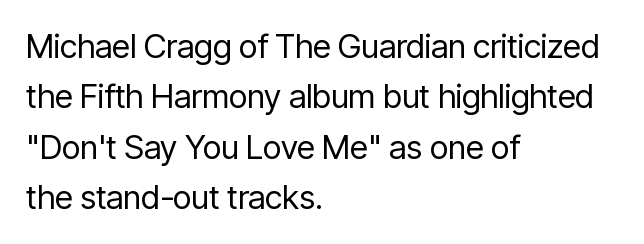
Q: Is the text bold? A: No.
Q: Is the text italic (slanted)? A: No, it is upright.
Q: Is the typeface a serif or a sans-serif typeface? A: Sans-serif.
Q: Is the text underlined? A: No.
Q: How is the paragraph aligned? A: Left-aligned.
Q: Is the spacing between letters normal or unusually wide? A: Normal.
Q: Is the spacing between lines tight, normal or loose? A: Normal.
Q: Width (condensed, normal, or wide)? A: Condensed.
Q: Stroke contrast? A: Low.
Q: x-height? A: Medium.
Q: Monospaced? A: No.
